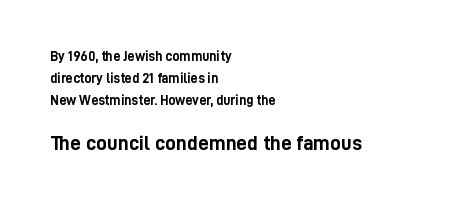
Q: Is the text bold? A: Yes.
Q: Is the text italic (slanted)? A: No, it is upright.
Q: Is the text underlined? A: No.
Q: How is the paragraph aligned? A: Left-aligned.
Q: Is the spacing between letters normal or unusually wide? A: Normal.
Q: Is the spacing between lines tight, normal or loose? A: Normal.
Q: Which block of text is set in a larger size, the first (top) or the second (bottom)? A: The second (bottom) one.
